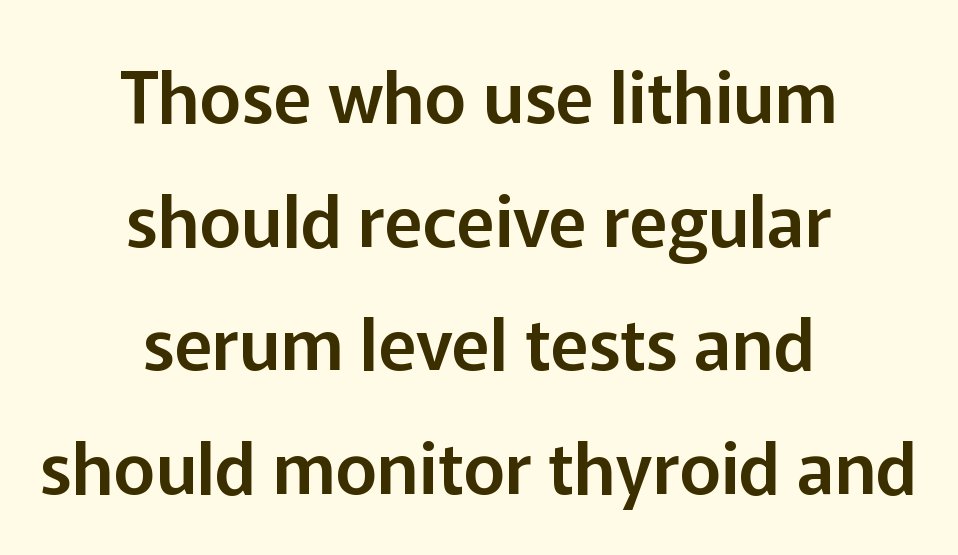
Characters remain perfectly vertical along every line. Caption: standard tracking, unaltered. Clear beneath every line of the passage. Note the varied advance widths — an 'i' is clearly narrower than an 'm'.
